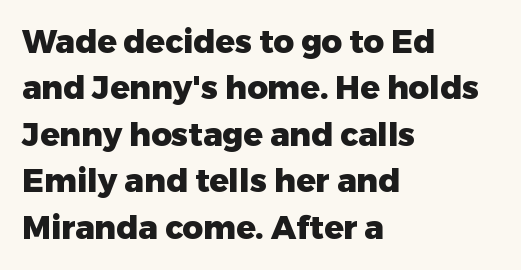
The image shows 32 px heavy sans-serif type, upright; set left-aligned, normal line spacing (1.45x), normal letter spacing, not underlined; low stroke contrast and a medium x-height.
